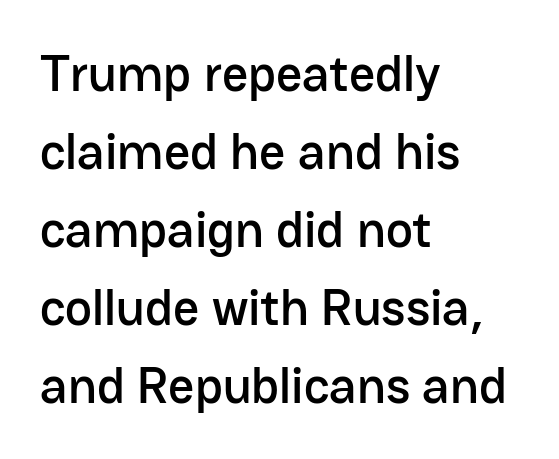
The image shows 51 px sans-serif type, upright; set left-aligned, normal line spacing (1.53x), normal letter spacing, not underlined; low stroke contrast and a medium x-height.
